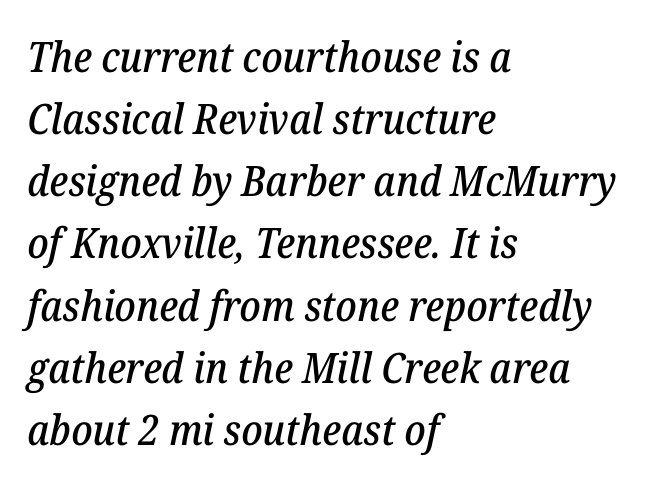
Q: Is the text italic (slanted)? A: Yes, it leans right by about 12 degrees.
Q: Is the typeface a serif or a sans-serif typeface? A: Serif.
Q: Is the text underlined? A: No.
Q: How is the paragraph aligned? A: Left-aligned.
Q: Is the spacing between letters normal or unusually wide? A: Normal.
Q: Is the spacing between lines tight, normal or loose? A: Normal.
Q: Width (condensed, normal, or wide)? A: Normal.
Q: Stroke contrast? A: Low.
Q: x-height? A: Medium.
Q: Monospaced? A: No.
